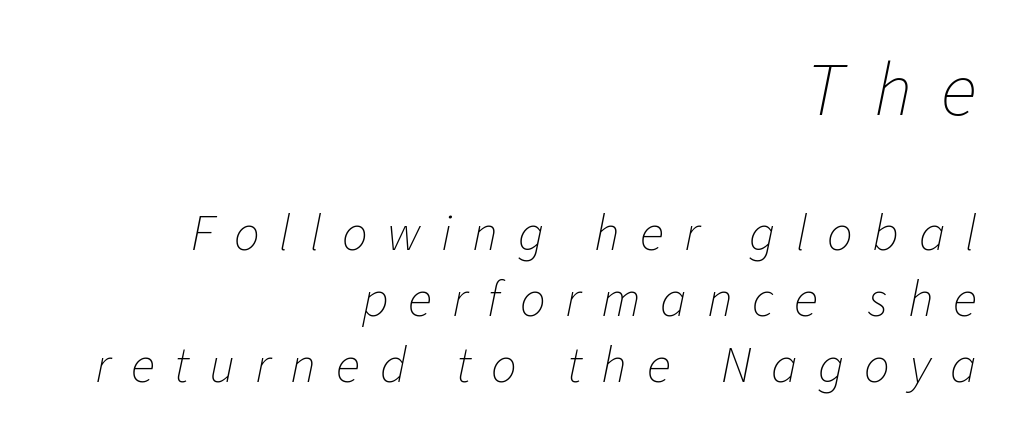
Reading down the block, your eye finds every line finishing at a fixed right position. Note the varied advance widths — an 'i' is clearly narrower than an 'm'. Does the leading feel generous? No, just average. The typography opts for an oblique posture over an upright one. Characters follow at a spacing far wider than the type designer built in.
